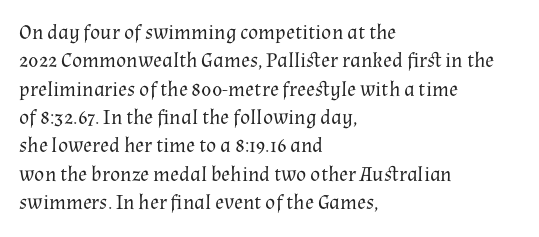
The image shows 21 px text type, upright; set left-aligned, normal line spacing (1.35x), normal letter spacing, not underlined.
